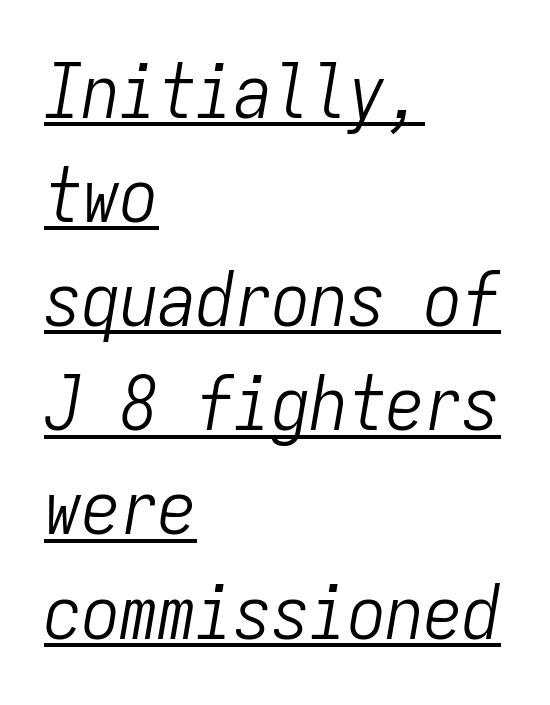
Q: Is the text bold? A: No.
Q: Is the text italic (slanted)? A: Yes, it leans right by about 9 degrees.
Q: Is the text underlined? A: Yes.
Q: How is the paragraph aligned? A: Left-aligned.
Q: Is the spacing between letters normal or unusually wide? A: Normal.
Q: Is the spacing between lines tight, normal or loose? A: Normal.
Q: Width (condensed, normal, or wide)? A: Condensed.
Q: Stroke contrast? A: Low.
Q: x-height? A: Medium.
Q: Monospaced? A: Yes.
